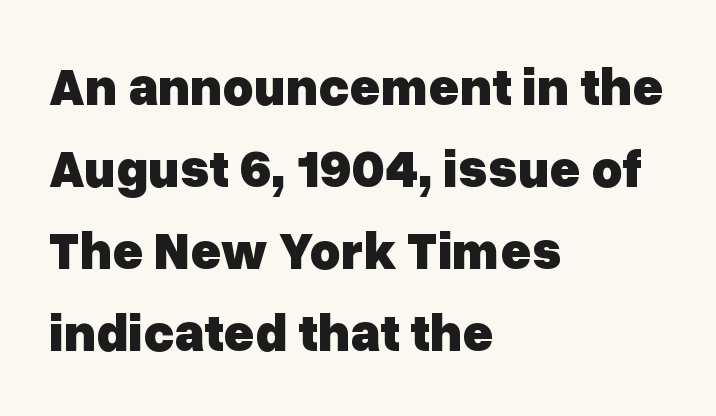
The image shows 53 px heavy sans-serif type, upright; set left-aligned, normal line spacing (1.55x), normal letter spacing, not underlined; low stroke contrast and a medium x-height.
